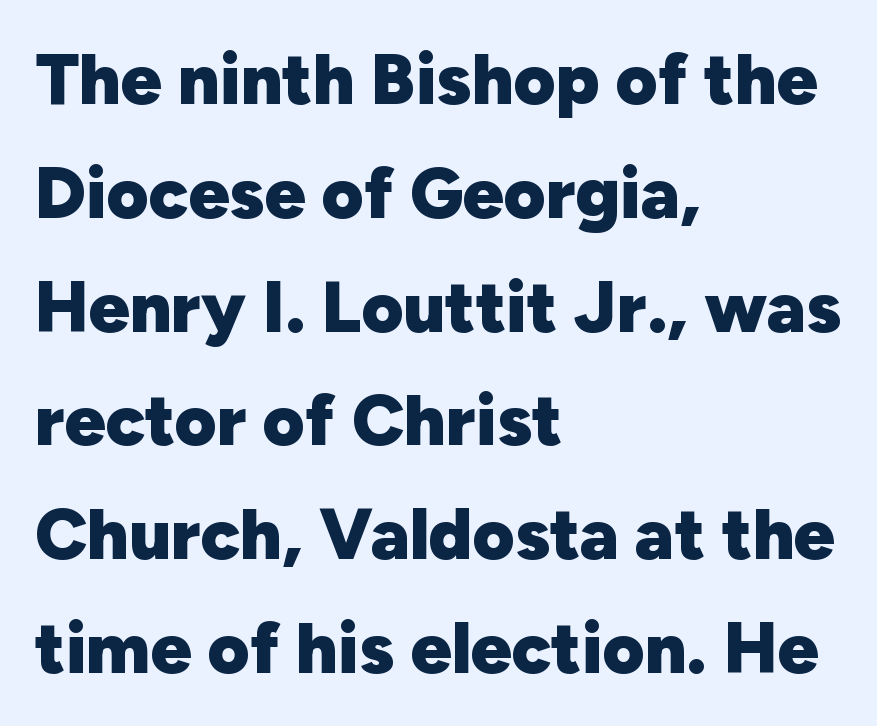
Q: Is the text bold? A: Yes.
Q: Is the text italic (slanted)? A: No, it is upright.
Q: Is the typeface a serif or a sans-serif typeface? A: Sans-serif.
Q: Is the text underlined? A: No.
Q: How is the paragraph aligned? A: Left-aligned.
Q: Is the spacing between letters normal or unusually wide? A: Normal.
Q: Is the spacing between lines tight, normal or loose? A: Normal.
Q: Width (condensed, normal, or wide)? A: Normal.
Q: Stroke contrast? A: Low.
Q: x-height? A: Medium.
Q: Monospaced? A: No.
